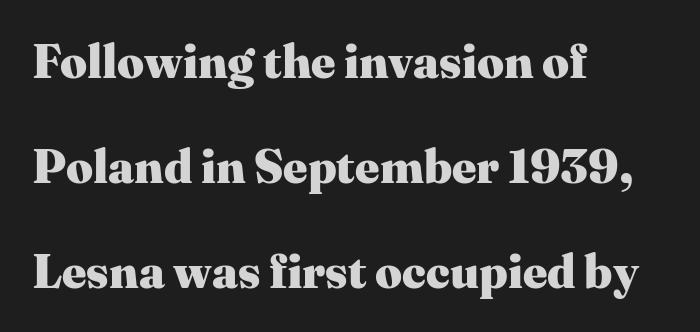
The image shows 47 px heavy serif type, upright; set left-aligned, loose line spacing (2.23x), normal letter spacing, not underlined; medium stroke contrast and a medium x-height.
